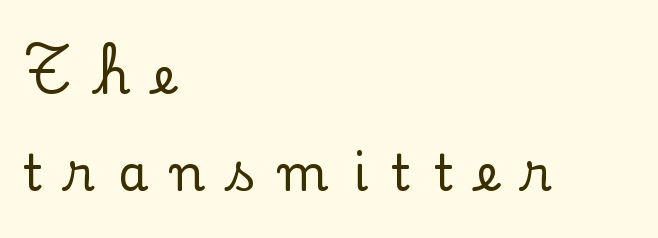
{"serif": "yes", "italic": "no", "width": "normal", "stroke_contrast": "low", "x_height": "small", "monospaced": "no", "underline": "no", "align": "left", "line_spacing": "loose", "line_spacing_ratio": 1.97, "letter_spacing": "wide", "letter_spacing_em": 0.49, "glyph_px": 49}
